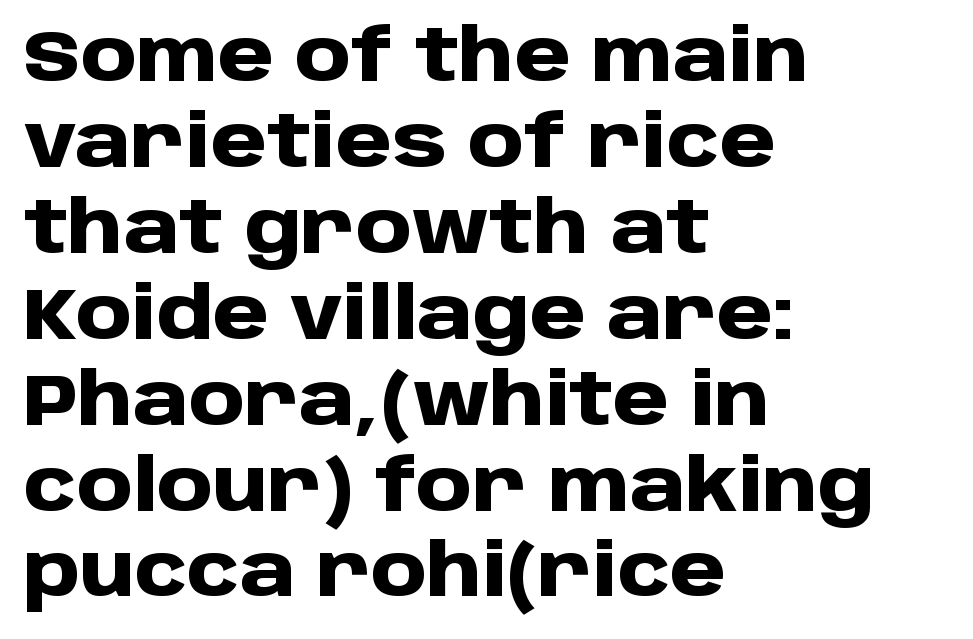
The image shows 71 px heavy sans-serif type, upright; set left-aligned, line spacing 1.21x, normal letter spacing, not underlined; low stroke contrast and a large x-height.
